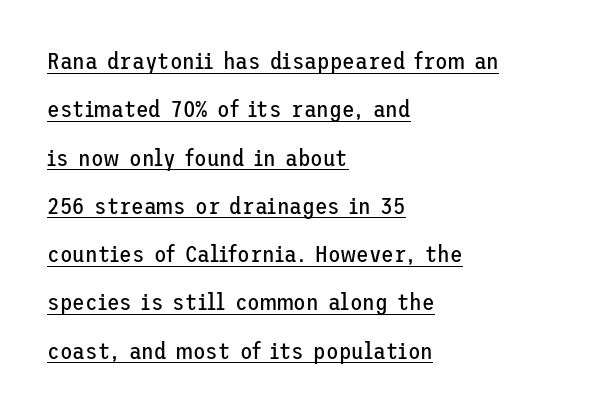
Q: Is the text bold? A: No.
Q: Is the text italic (slanted)? A: No, it is upright.
Q: Is the text underlined? A: Yes.
Q: How is the paragraph aligned? A: Left-aligned.
Q: Is the spacing between letters normal or unusually wide? A: Normal.
Q: Is the spacing between lines tight, normal or loose? A: Loose.
